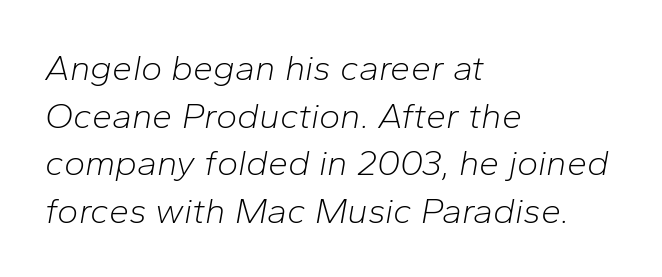
Tall strokes in this sample are angled rather than plumb. On a weight scale, this lands at 450 or below. Spacing verdict: proportional, widths tailored to each character. Regular leading. The typesetter chose a ragged-right arrangement here.
